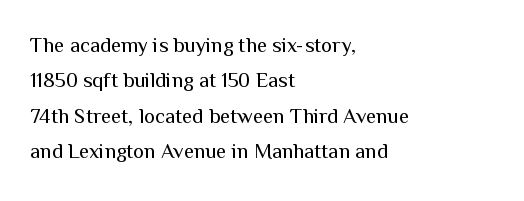
Quick note: underline off. Rendered with straight, roman letterforms. The lines in this sample share a left origin and differ only in where they stop. Ink coverage per letter is moderate at most. Baseline-to-baseline distance is the conventional proportion of letter height. Honestly, the letter spacing is just normal — you wouldn't notice it.
